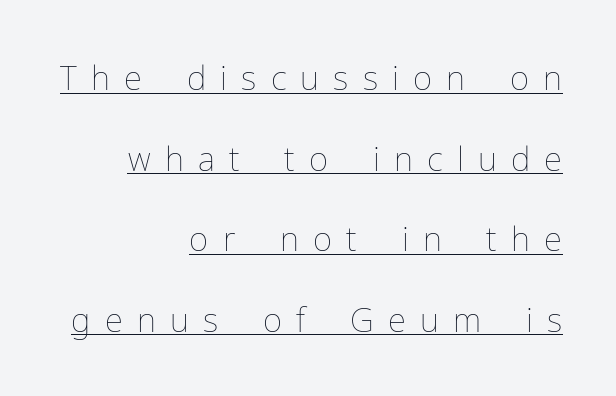
Vertical spacing — loose. Designer's note — italics off, roman on. You could only call the tracking loose — the letters float apart. Horizontal alignment here is rightward, an uncommon choice for prose.
